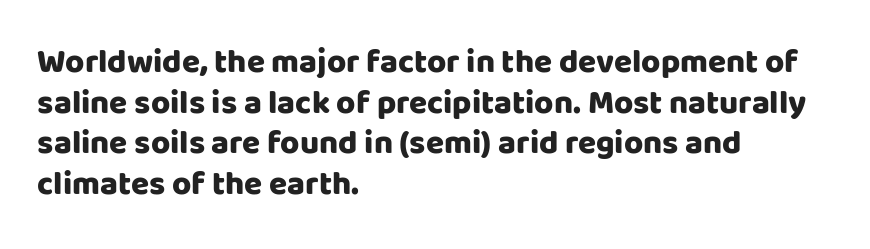
{"serif": "no", "italic": "no", "bold": "yes", "weight": "heavy", "width": "normal", "stroke_contrast": "low", "x_height": "large", "monospaced": "no", "underline": "no", "align": "left", "line_spacing_ratio": 1.23, "letter_spacing": "normal", "letter_spacing_em": 0.0, "glyph_px": 33}
